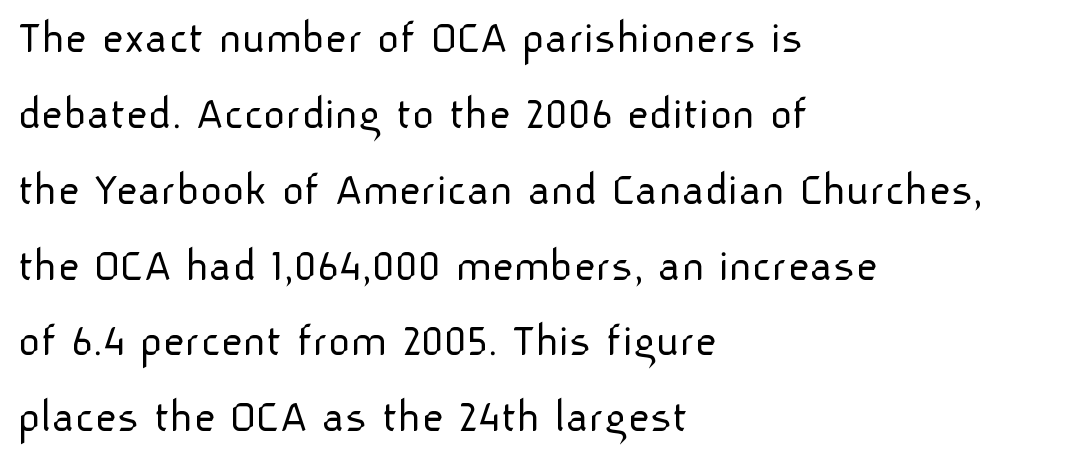
Q: Is the text bold? A: No.
Q: Is the text italic (slanted)? A: No, it is upright.
Q: Is the typeface a serif or a sans-serif typeface? A: Sans-serif.
Q: Is the text underlined? A: No.
Q: How is the paragraph aligned? A: Left-aligned.
Q: Is the spacing between letters normal or unusually wide? A: Normal.
Q: Is the spacing between lines tight, normal or loose? A: Normal.
Q: Width (condensed, normal, or wide)? A: Normal.
Q: Stroke contrast? A: Low.
Q: x-height? A: Medium.
Q: Monospaced? A: No.
